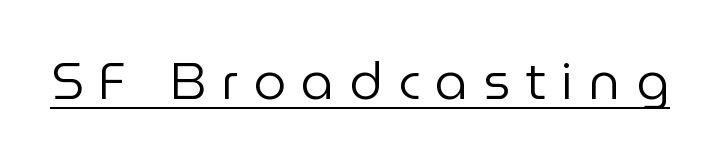
{"serif": "no", "italic": "no", "bold": "no", "weight": "regular", "width": "normal", "stroke_contrast": "low", "x_height": "medium", "monospaced": "no", "underline": "yes", "letter_spacing": "wide", "letter_spacing_em": 0.29, "glyph_px": 52}
